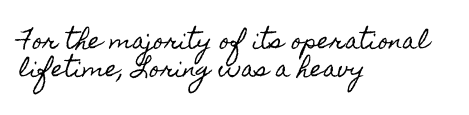
{"underline": "no", "align": "left", "line_spacing": "normal", "line_spacing_ratio": 1.28, "letter_spacing": "normal", "letter_spacing_em": 0.0, "glyph_px": 22}
